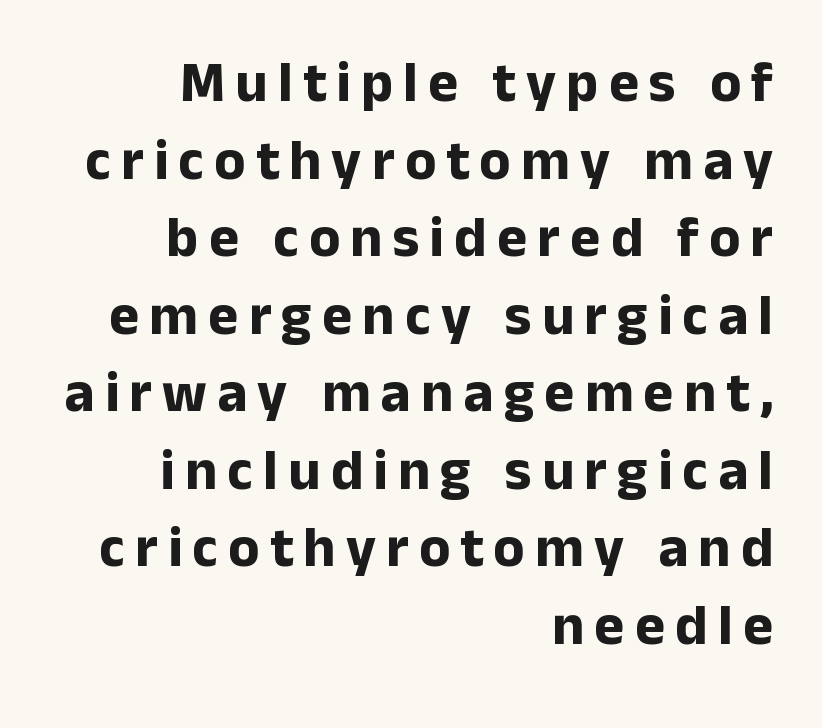
The image shows 57 px bold sans-serif type, upright; set right-aligned, normal line spacing (1.36x), not underlined; low stroke contrast and a medium x-height.
